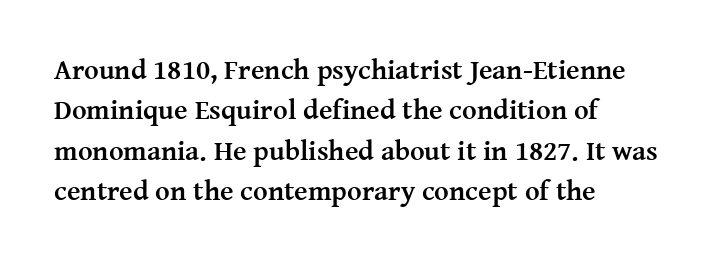
Q: Is the text bold? A: Yes.
Q: Is the text italic (slanted)? A: No, it is upright.
Q: Is the typeface a serif or a sans-serif typeface? A: Serif.
Q: Is the text underlined? A: No.
Q: How is the paragraph aligned? A: Left-aligned.
Q: Is the spacing between letters normal or unusually wide? A: Normal.
Q: Is the spacing between lines tight, normal or loose? A: Normal.
Q: Width (condensed, normal, or wide)? A: Normal.
Q: Stroke contrast? A: Medium.
Q: x-height? A: Medium.
Q: Monospaced? A: No.
